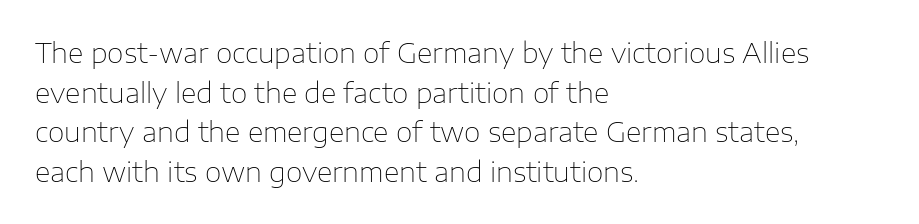
Notice how descenders clear the ascenders below comfortably — that's standard leading. Inter-character spacing is left at the font's built-in metrics. Bare-footed words on every line. The strokes are not fattened; the text isn't bold. A student would call this left alignment; a typographer would say flush left, rag right.
